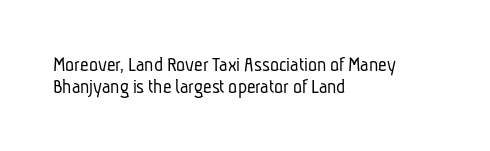
If you drew a ruler down the left edge, every line would touch it. Students, observe: this is what under-led, compact text looks like. The letterforms sit at book weight or below. There is no visible air inserted between adjacent glyphs. The passage shown is not underscored anywhere.
